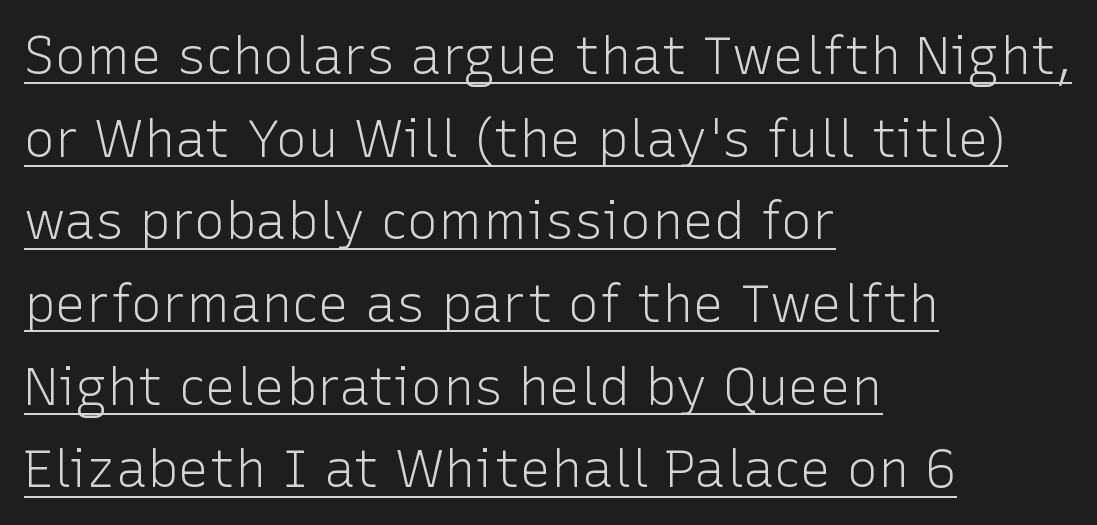
A classic flush-left, rag-right setting is used for this passage. Glyph-to-glyph distance matches everyday printed text. Nope, not italic — everything's standing straight. Regular leading. Do the characters align in a grid? No, the font is proportional. The weight tops out at a normal text grade.
